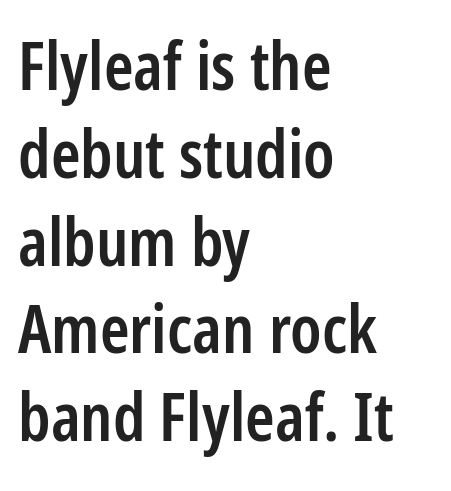
The image shows 67 px semibold, condensed sans-serif type, upright; set left-aligned, normal line spacing (1.31x), normal letter spacing, not underlined; low stroke contrast and a medium x-height.
